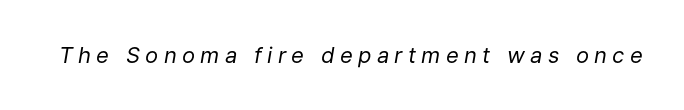
The passage shown is not underscored anywhere. Counters stay open thanks to moderate or lighter strokes. These lines have a slow, spaced-out rhythm from letter to letter. Every character sits at an angle, as italics do.
